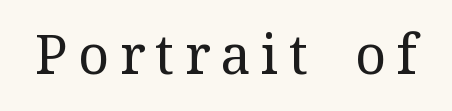
The image shows 54 px regular-weight serif type, upright; set not underlined; medium stroke contrast and a medium x-height.
